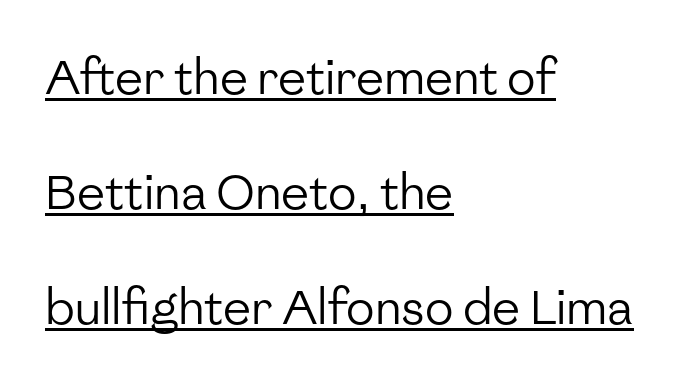
The image shows 47 px regular-weight sans-serif type, upright; set left-aligned, loose line spacing (2.45x), normal letter spacing, underlined; low stroke contrast and a medium x-height.
